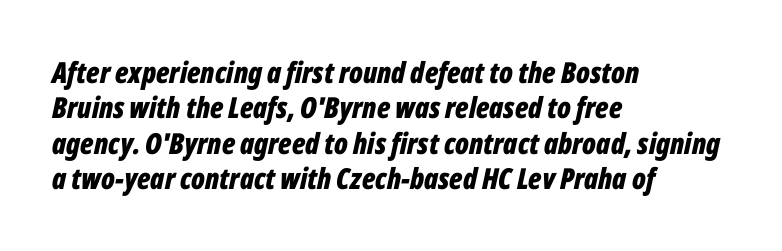
{"italic": "yes", "lean": "right", "slant_degrees": 12, "bold": "yes", "weight": "bold", "width": "condensed", "stroke_contrast": "low", "x_height": "medium", "monospaced": "no", "underline": "no", "align": "left", "line_spacing_ratio": 1.22, "letter_spacing": "normal", "letter_spacing_em": 0.0, "glyph_px": 29}
